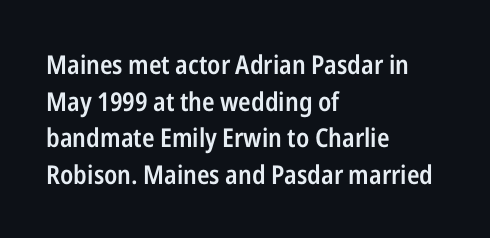
Every row of glyphs begins at an identical x-position on the left. Summary of weight: moderately heavy, a semibold. Evenly set lines give the paragraph a standard silhouette. In terms of letterspacing, this is plain default setting. When letters stand straight like this, we call the style roman or upright. The gap between lines stays unmarked.
